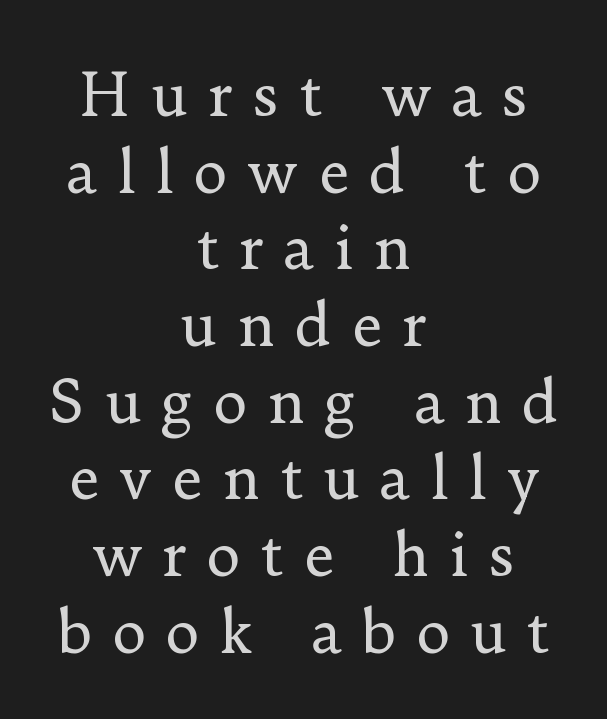
The image shows 59 px regular-weight serif type, upright; set centered, normal line spacing (1.3x), unusually wide letter spacing (+0.33 em), not underlined; low stroke contrast and a small x-height.
